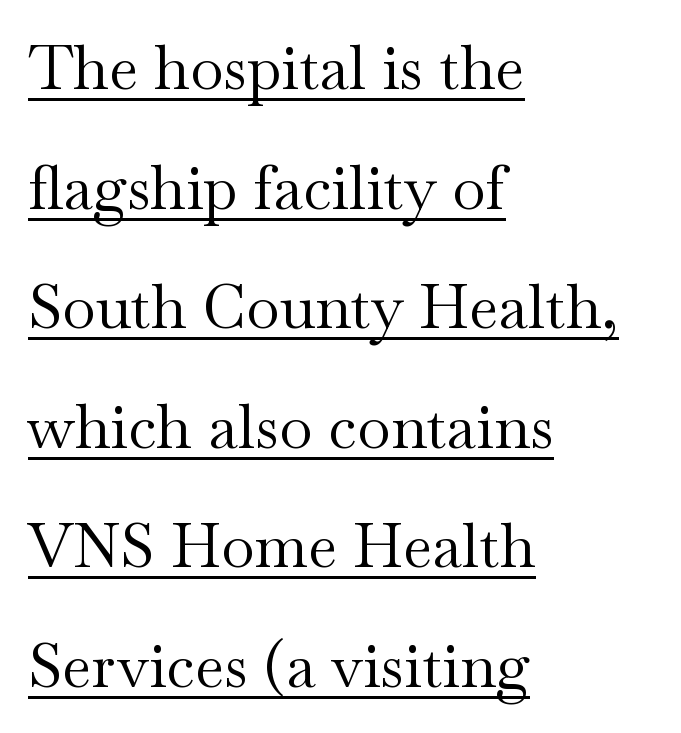
Q: Is the text bold? A: No.
Q: Is the text italic (slanted)? A: No, it is upright.
Q: Is the typeface a serif or a sans-serif typeface? A: Serif.
Q: Is the text underlined? A: Yes.
Q: How is the paragraph aligned? A: Left-aligned.
Q: Is the spacing between letters normal or unusually wide? A: Normal.
Q: Is the spacing between lines tight, normal or loose? A: Loose.
Q: Width (condensed, normal, or wide)? A: Wide.
Q: Stroke contrast? A: Medium.
Q: x-height? A: Small.
Q: Monospaced? A: No.
